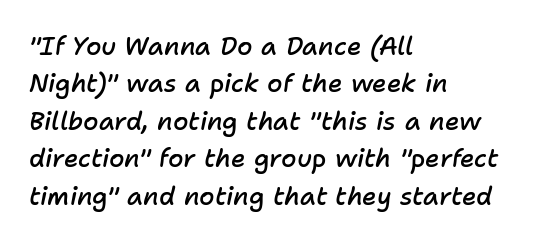
The image shows 25 px text type, italic (leaning right); set left-aligned, normal line spacing (1.5x), normal letter spacing, not underlined.
